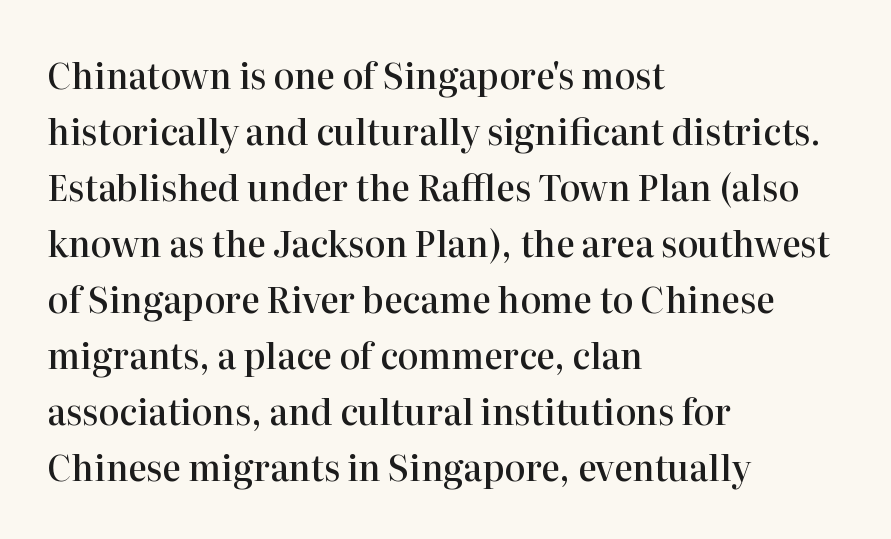
{"serif": "yes", "italic": "no", "bold": "semi", "weight": "semibold", "width": "normal", "stroke_contrast": "high", "x_height": "medium", "monospaced": "no", "underline": "no", "align": "left", "line_spacing": "normal", "line_spacing_ratio": 1.6, "letter_spacing": "normal", "letter_spacing_em": 0.0, "glyph_px": 35}
